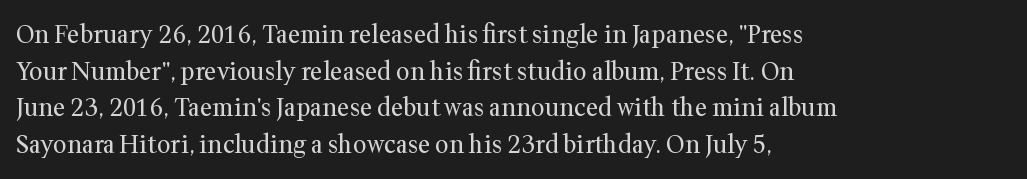
Q: Is the text bold? A: No.
Q: Is the text italic (slanted)? A: No, it is upright.
Q: Is the text underlined? A: No.
Q: How is the paragraph aligned? A: Left-aligned.
Q: Is the spacing between letters normal or unusually wide? A: Normal.
Q: Is the spacing between lines tight, normal or loose? A: Normal.
